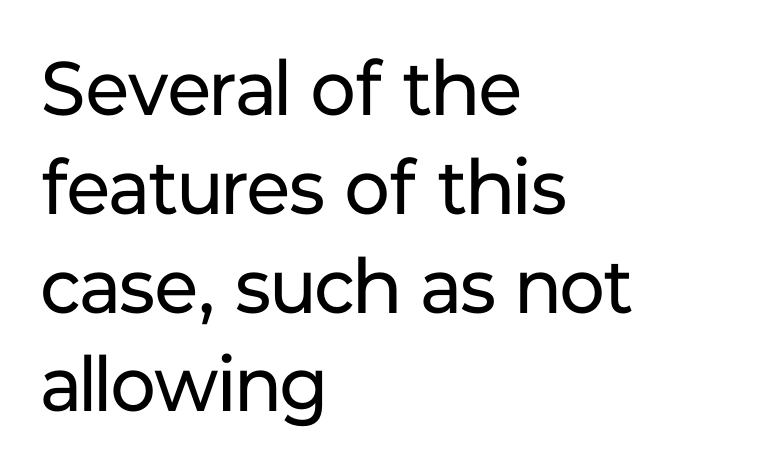
Check the space under the baseline: it is left empty. Italic: no, the glyphs are upright roman. If you measured baseline to baseline, you'd find a middling distance. Think of a printed novel: that variable character pitch is what you see here. Compared with a typical body face, this is equally light or lighter still.
